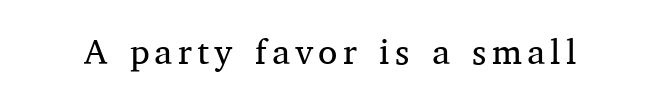
Q: Is the text bold? A: No.
Q: Is the text italic (slanted)? A: No, it is upright.
Q: Is the typeface a serif or a sans-serif typeface? A: Serif.
Q: Is the text underlined? A: No.
Q: Width (condensed, normal, or wide)? A: Normal.
Q: Stroke contrast? A: Medium.
Q: x-height? A: Medium.
Q: Monospaced? A: No.
